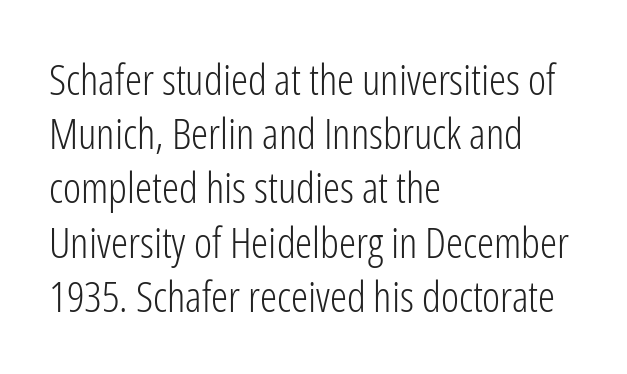
Designer's note — italics off, roman on. The text block is weighted toward the left margin, trailing off unevenly rightward. Think of a printed novel: that variable character pitch is what you see here. This rendering employs a face without finishing strokes, i.e., a sans-serif.
